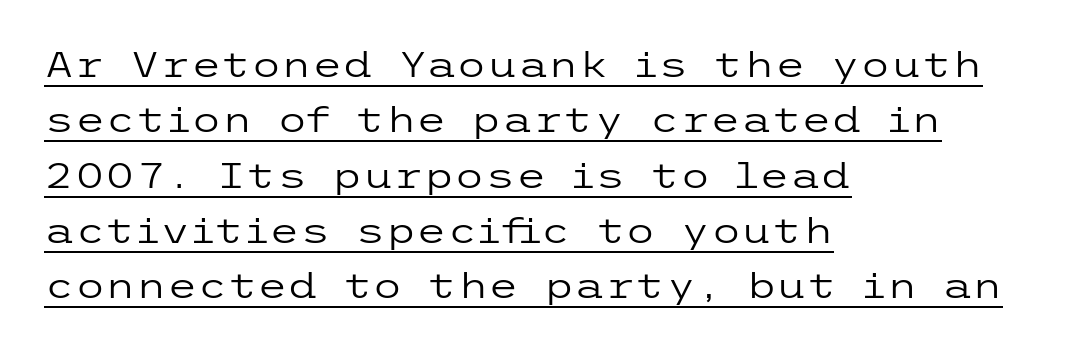
This sample uses a sans-serif face. These lines stack with their left ends in a neat column. The rendered words wear a rule along their underside. Think standard paragraph weight, or any step lighter than that. If you drew a line through each stem, it would be perfectly vertical. Rows of type keep a routine distance in the vertical direction.
